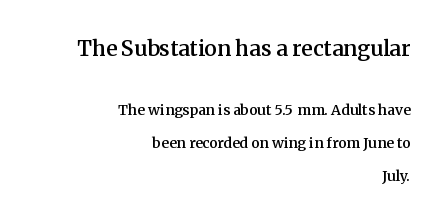
{"italic": "no", "bold": "semi", "underline": "no", "align": "right", "line_spacing": "loose", "line_spacing_ratio": 2.36, "letter_spacing": "normal", "letter_spacing_em": 0.0, "larger_block": "first", "size_ratio": 1.5, "glyph_px": 21}
